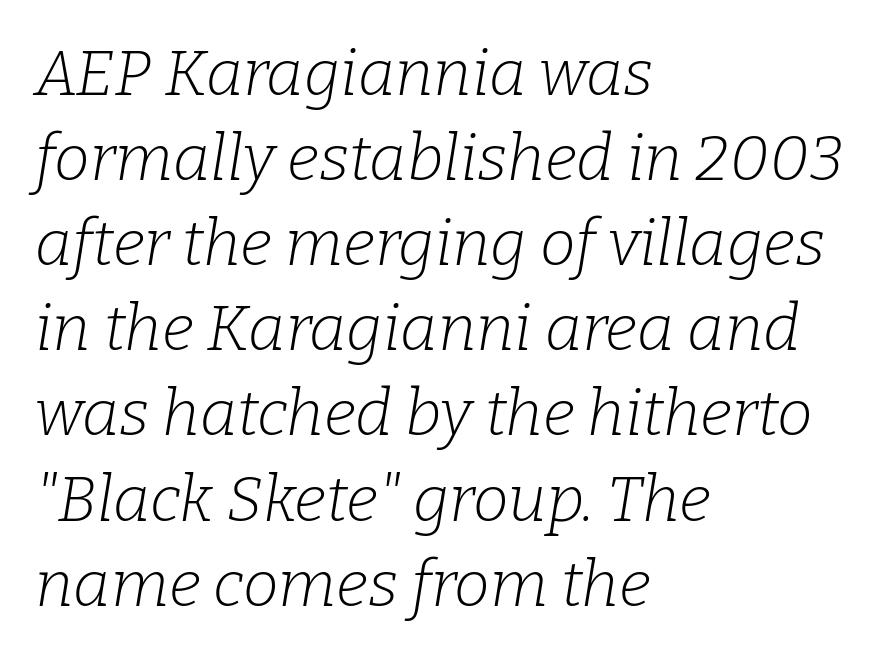
{"serif": "yes", "italic": "yes", "lean": "right", "slant_degrees": 9, "bold": "no", "weight": "light", "width": "normal", "stroke_contrast": "low", "x_height": "medium", "monospaced": "no", "underline": "no", "align": "left", "line_spacing": "normal", "line_spacing_ratio": 1.33, "letter_spacing": "normal", "letter_spacing_em": 0.0, "glyph_px": 64}
